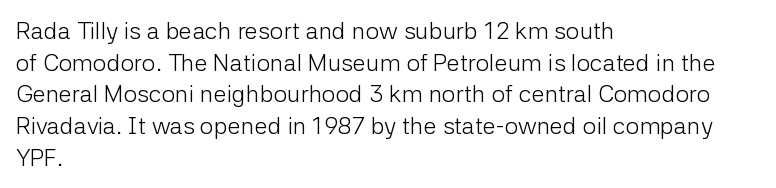
{"italic": "no", "bold": "no", "underline": "no", "align": "left", "line_spacing": "normal", "line_spacing_ratio": 1.32, "letter_spacing": "normal", "letter_spacing_em": 0.0, "glyph_px": 24}
